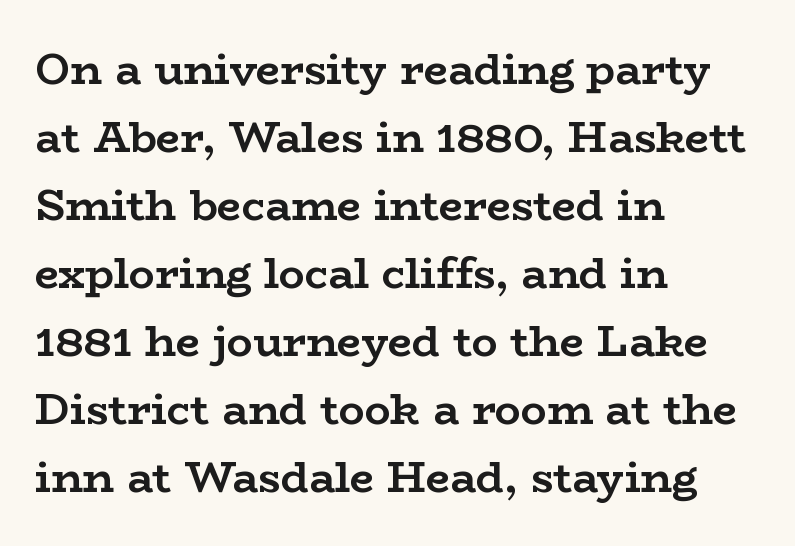
Q: Is the text bold? A: Yes.
Q: Is the text italic (slanted)? A: No, it is upright.
Q: Is the typeface a serif or a sans-serif typeface? A: Serif.
Q: Is the text underlined? A: No.
Q: How is the paragraph aligned? A: Left-aligned.
Q: Is the spacing between letters normal or unusually wide? A: Normal.
Q: Is the spacing between lines tight, normal or loose? A: Normal.
Q: Width (condensed, normal, or wide)? A: Wide.
Q: Stroke contrast? A: Low.
Q: x-height? A: Medium.
Q: Monospaced? A: No.
